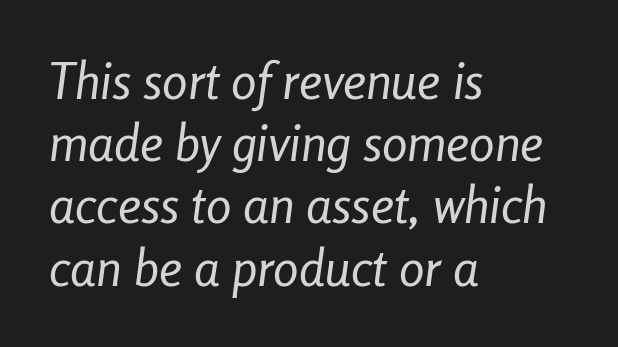
{"italic": "yes", "lean": "right", "slant_degrees": 8, "bold": "no", "weight": "regular", "width": "condensed", "stroke_contrast": "low", "x_height": "medium", "monospaced": "no", "underline": "no", "align": "left", "line_spacing_ratio": 1.22, "letter_spacing": "normal", "letter_spacing_em": 0.0, "glyph_px": 51}
